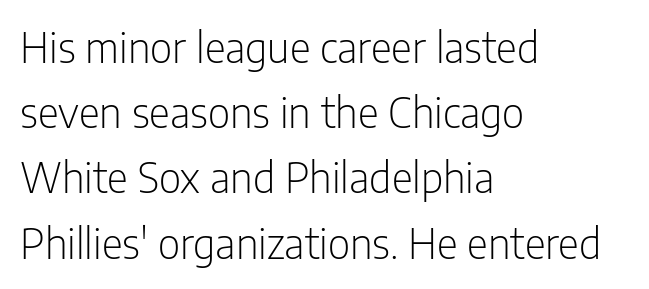
The image shows 41 px light, condensed sans-serif type, upright; set left-aligned, normal line spacing (1.59x), normal letter spacing, not underlined; low stroke contrast and a medium x-height.
